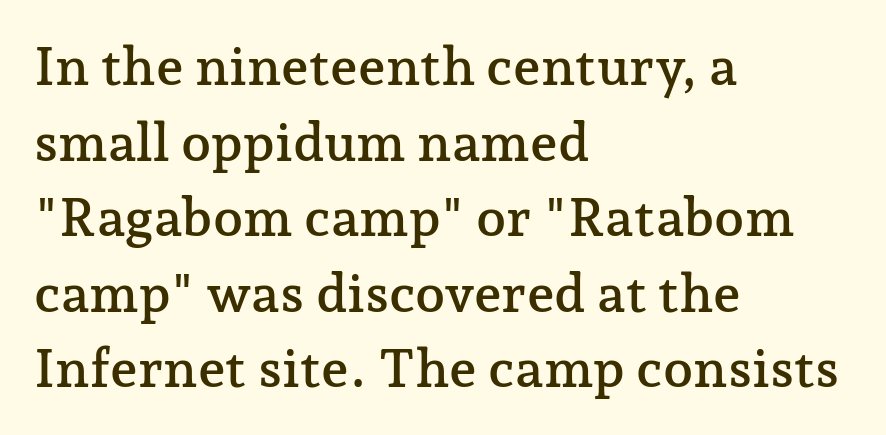
{"serif": "yes", "italic": "no", "width": "normal", "stroke_contrast": "low", "x_height": "medium", "monospaced": "no", "underline": "no", "align": "left", "line_spacing": "normal", "line_spacing_ratio": 1.4, "letter_spacing": "normal", "letter_spacing_em": 0.0, "glyph_px": 54}
